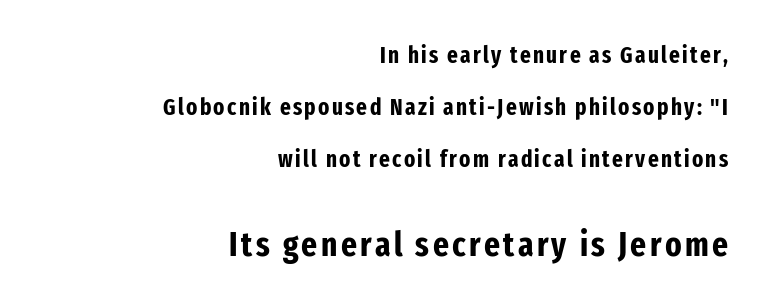
Looks like regular typesetting: each glyph gets only the width it needs. The letters stand straight up with perfectly vertical stems. I'd call this a sans setting — the letters go barefoot. Teacher's note: observe the even right margin — that is flush-right alignment. How heavy is the stroke? Heavy — this is a bold.
